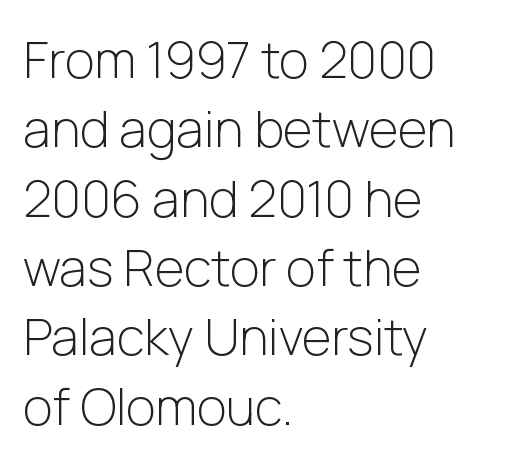
Q: Is the text bold? A: No.
Q: Is the text italic (slanted)? A: No, it is upright.
Q: Is the typeface a serif or a sans-serif typeface? A: Sans-serif.
Q: Is the text underlined? A: No.
Q: How is the paragraph aligned? A: Left-aligned.
Q: Is the spacing between letters normal or unusually wide? A: Normal.
Q: Is the spacing between lines tight, normal or loose? A: Normal.
Q: Width (condensed, normal, or wide)? A: Normal.
Q: Stroke contrast? A: Low.
Q: x-height? A: Medium.
Q: Monospaced? A: No.
